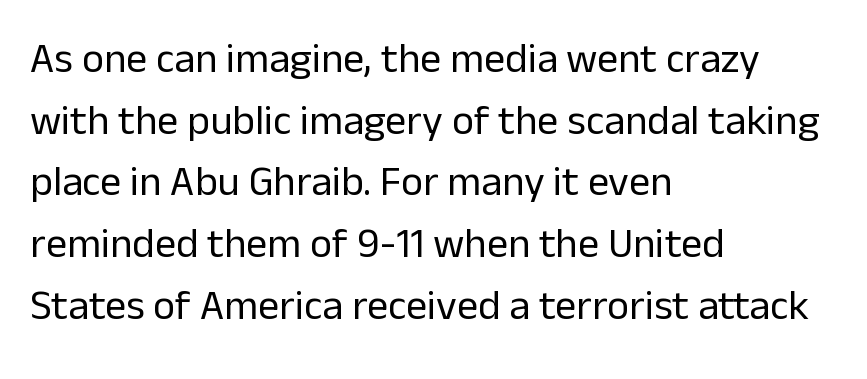
Q: Is the text bold? A: No.
Q: Is the text italic (slanted)? A: No, it is upright.
Q: Is the typeface a serif or a sans-serif typeface? A: Sans-serif.
Q: Is the text underlined? A: No.
Q: How is the paragraph aligned? A: Left-aligned.
Q: Is the spacing between letters normal or unusually wide? A: Normal.
Q: Is the spacing between lines tight, normal or loose? A: Normal.
Q: Width (condensed, normal, or wide)? A: Normal.
Q: Stroke contrast? A: Low.
Q: x-height? A: Medium.
Q: Monospaced? A: No.
